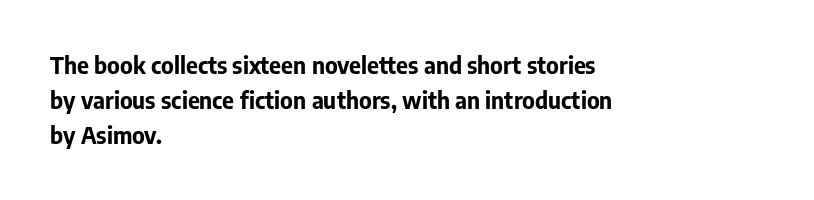
The image shows 23 px bold type, upright; set left-aligned, normal line spacing (1.52x), normal letter spacing, not underlined.
